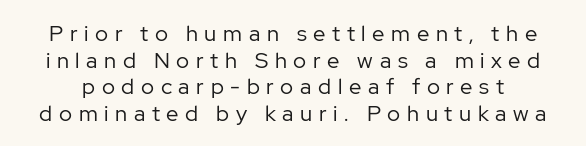
Weight: in the light-to-regular range. Glyph-to-glyph distance is far greater than everyday printed text. Lines of text with bare space underneath. Ordinary non-slanted type is in use.
